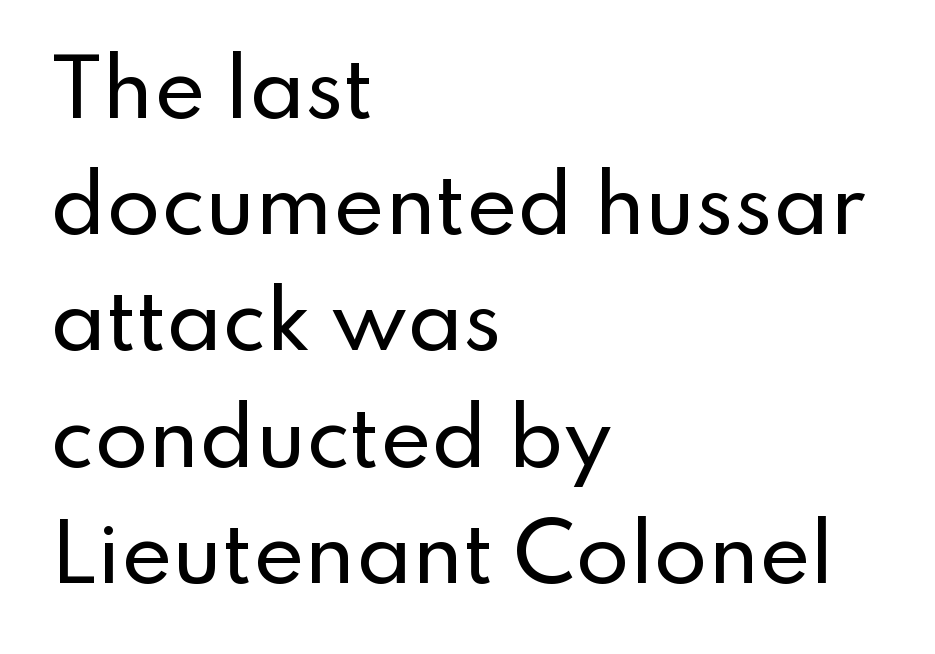
Q: Is the text italic (slanted)? A: No, it is upright.
Q: Is the typeface a serif or a sans-serif typeface? A: Sans-serif.
Q: Is the text underlined? A: No.
Q: How is the paragraph aligned? A: Left-aligned.
Q: Is the spacing between letters normal or unusually wide? A: Normal.
Q: Is the spacing between lines tight, normal or loose? A: Normal.
Q: Width (condensed, normal, or wide)? A: Normal.
Q: Stroke contrast? A: Low.
Q: x-height? A: Small.
Q: Monospaced? A: No.
